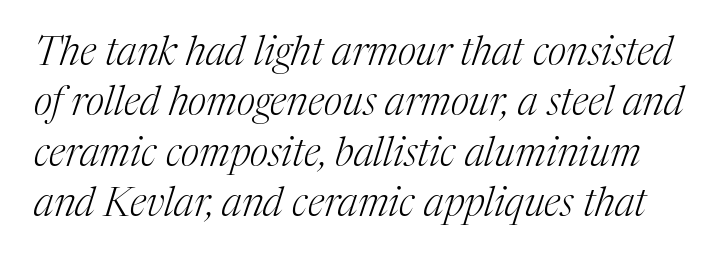
In terms of letterspacing, this is plain default setting. Letterform terminals end in serifs throughout the passage. The designer left line spacing at the default. Posture: slanted. Each letter keeps its own natural width here, so spacing adapts to shape. Any mark beneath the type? The region is blank.
